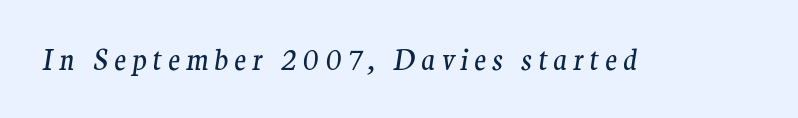
{"serif": "yes", "italic": "yes", "lean": "right", "slant_degrees": 9, "bold": "no", "weight": "regular", "width": "normal", "stroke_contrast": "medium", "x_height": "medium", "monospaced": "no", "underline": "no", "letter_spacing": "wide", "letter_spacing_em": 0.21, "glyph_px": 28}
